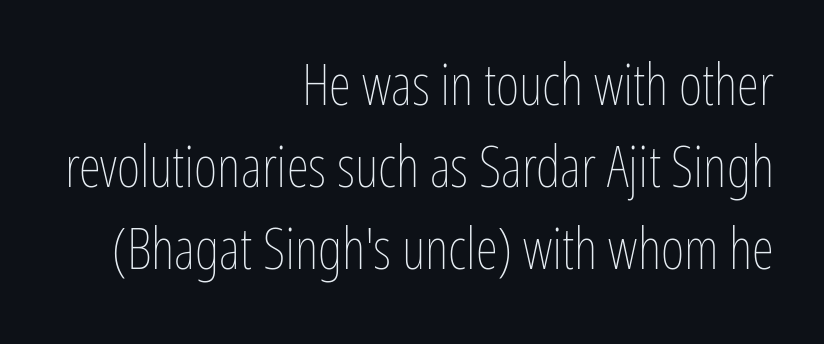
Proportional: the letters do not fall into vertical columns. Does the copy run flush right? Yes — the right margin is perfectly even. Notice how descenders clear the ascenders below comfortably — that's standard leading. Has an underline been added? It has not. Is the letter spacing exaggerated? No — it looks like the ordinary default.
